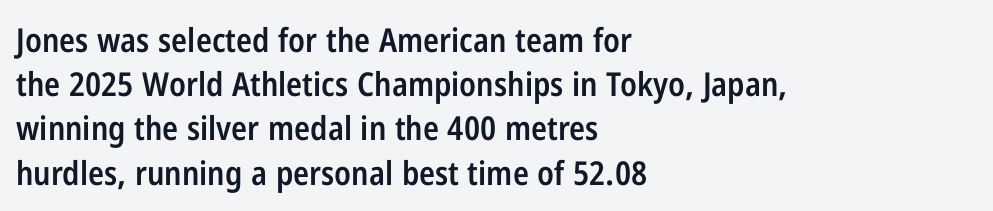
{"serif": "no", "italic": "no", "bold": "semi", "weight": "semibold", "width": "condensed", "stroke_contrast": "low", "x_height": "medium", "monospaced": "no", "underline": "no", "align": "left", "line_spacing": "normal", "line_spacing_ratio": 1.34, "letter_spacing": "normal", "letter_spacing_em": 0.0, "glyph_px": 33}
